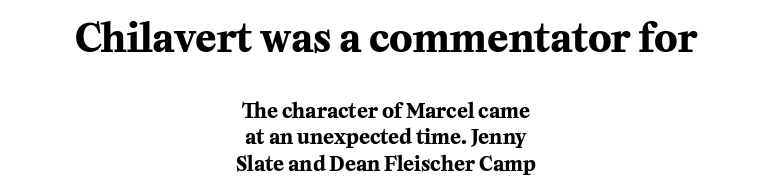
Q: Is the text bold? A: Yes.
Q: Is the text italic (slanted)? A: No, it is upright.
Q: Is the typeface a serif or a sans-serif typeface? A: Serif.
Q: Is the text underlined? A: No.
Q: How is the paragraph aligned? A: Centered.
Q: Is the spacing between letters normal or unusually wide? A: Normal.
Q: Is the spacing between lines tight, normal or loose? A: Normal.
Q: Which block of text is set in a larger size, the first (top) or the second (bottom)? A: The first (top) one.
Q: Width (condensed, normal, or wide)? A: Normal.
Q: Stroke contrast? A: Medium.
Q: x-height? A: Medium.
Q: Monospaced? A: No.
